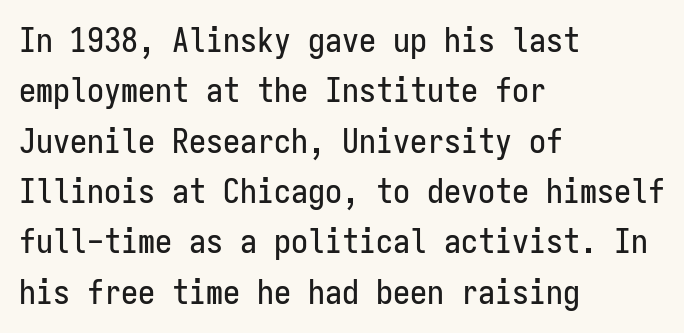
The image shows 34 px condensed sans-serif type, upright, monospaced; set left-aligned, normal line spacing (1.48x), normal letter spacing, not underlined; low stroke contrast and a medium x-height.
